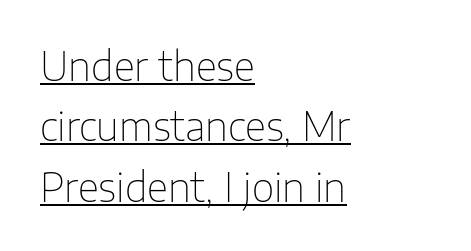
Q: Is the text bold? A: No.
Q: Is the text italic (slanted)? A: No, it is upright.
Q: Is the typeface a serif or a sans-serif typeface? A: Sans-serif.
Q: Is the text underlined? A: Yes.
Q: How is the paragraph aligned? A: Left-aligned.
Q: Is the spacing between letters normal or unusually wide? A: Normal.
Q: Is the spacing between lines tight, normal or loose? A: Normal.
Q: Width (condensed, normal, or wide)? A: Normal.
Q: Stroke contrast? A: Low.
Q: x-height? A: Medium.
Q: Monospaced? A: No.
